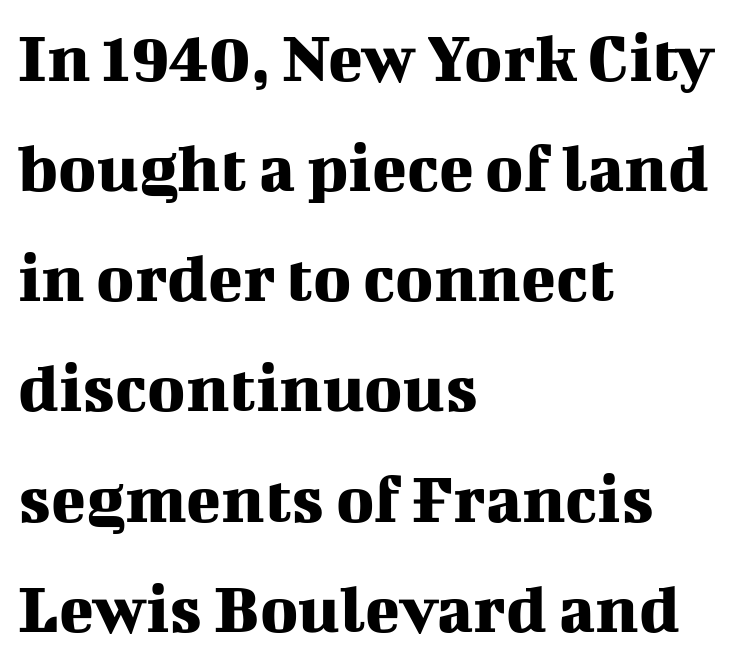
Plain, unruled lines of type. Short and long lines alike share a common starting point at left. The type is set solid horizontally, with unmodified tracking. The letters stand upright; this is a roman face. In terms of letterform style, serifs are clearly present. The rows are spaced the way most documents space them.
